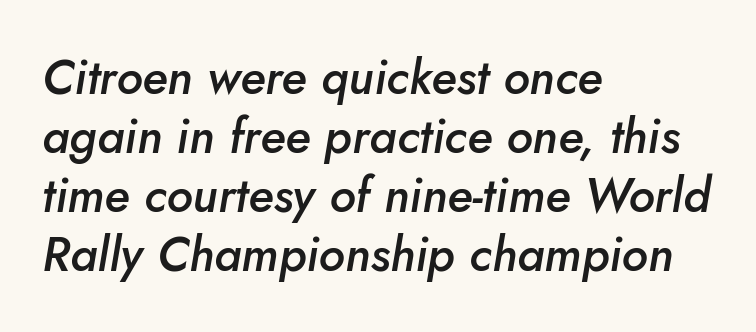
The image shows 48 px semibold type, italic (leaning right); set left-aligned, line spacing 1.23x, normal letter spacing, not underlined; low stroke contrast and a small x-height.
